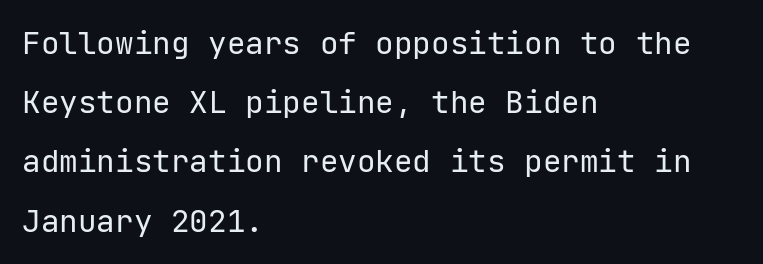
The image shows 31 px regular-weight sans-serif type, upright; set left-aligned, loose line spacing (1.91x), normal letter spacing, not underlined; low stroke contrast and a medium x-height.
